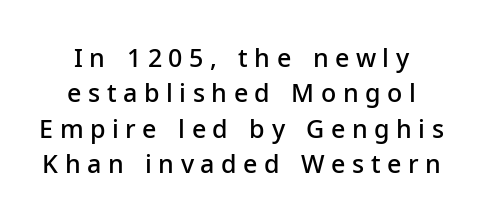
{"italic": "no", "bold": "semi", "underline": "no", "align": "center", "line_spacing": "normal", "line_spacing_ratio": 1.42, "letter_spacing": "wide", "letter_spacing_em": 0.26, "glyph_px": 25}
